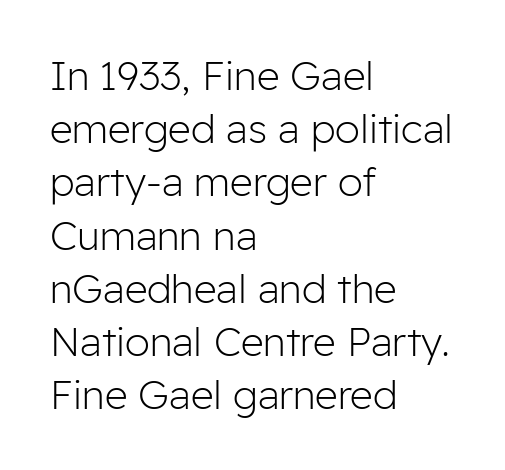
The image shows 40 px light sans-serif type, upright; set left-aligned, normal line spacing (1.33x), normal letter spacing, not underlined; low stroke contrast and a medium x-height.
